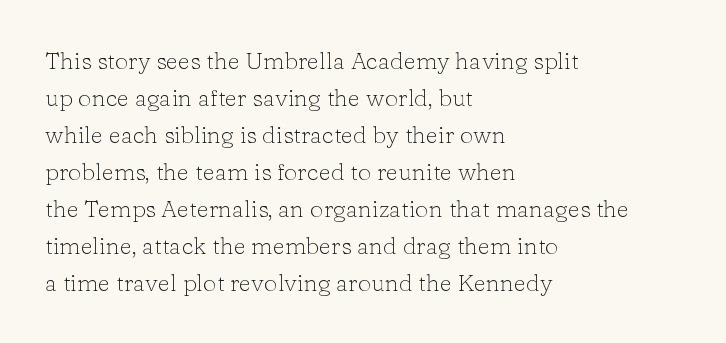
Q: Is the text bold? A: No.
Q: Is the text italic (slanted)? A: No, it is upright.
Q: Is the text underlined? A: No.
Q: How is the paragraph aligned? A: Left-aligned.
Q: Is the spacing between letters normal or unusually wide? A: Normal.
Q: Is the spacing between lines tight, normal or loose? A: Normal.
